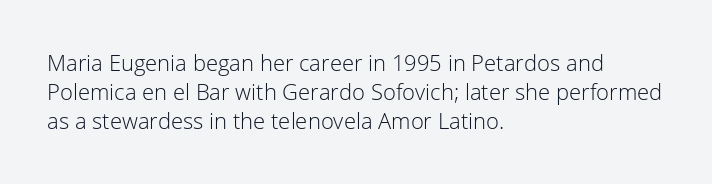
{"italic": "no", "bold": "no", "underline": "no", "align": "left", "line_spacing": "normal", "line_spacing_ratio": 1.32, "letter_spacing": "normal", "letter_spacing_em": 0.0, "glyph_px": 22}
